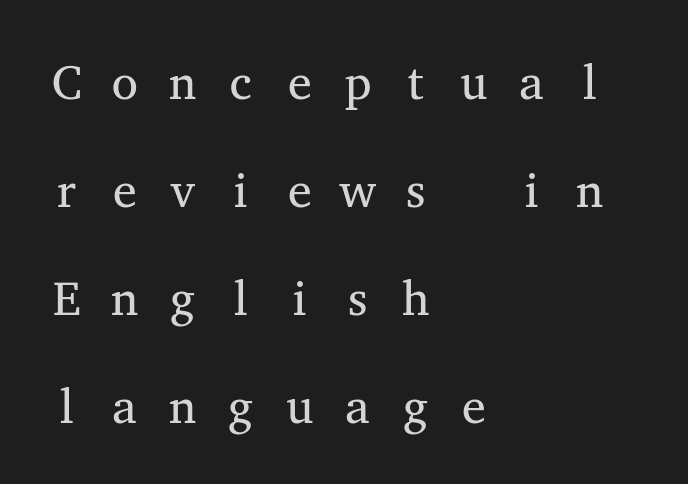
Q: Is the text bold? A: No.
Q: Is the text italic (slanted)? A: No, it is upright.
Q: Is the typeface a serif or a sans-serif typeface? A: Serif.
Q: Is the text underlined? A: No.
Q: How is the paragraph aligned? A: Left-aligned.
Q: Is the spacing between letters normal or unusually wide? A: Unusually wide.
Q: Is the spacing between lines tight, normal or loose? A: Loose.
Q: Width (condensed, normal, or wide)? A: Wide.
Q: Stroke contrast? A: Medium.
Q: x-height? A: Medium.
Q: Monospaced? A: Yes.
